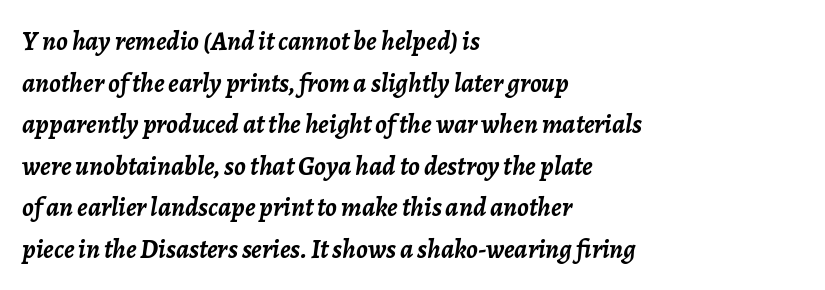
Alignment: flush left. Characters are canted at an angle relative to the baseline's perpendicular. Does the leading feel generous? No, just average. What stands out about the letter spacing? Nothing — it is the standard amount. Check the space under the baseline: it is left empty.
